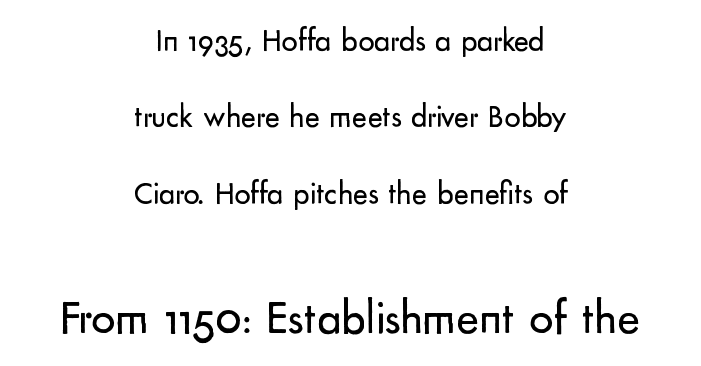
A typesetter would mark this as roman, not italic. The face used here appears at its bigger size in the lower chunk. Proportional: the letters do not fall into vertical columns. Compared with typical body copy, the letter spacing here is the same. Caption: multi-line text, centered on the measure.
